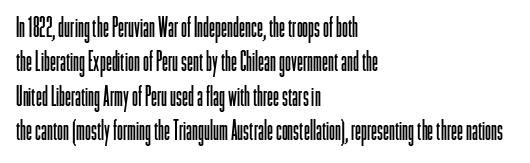
The image shows 27 px text type, upright; set left-aligned, normal line spacing (1.27x), normal letter spacing, not underlined.
